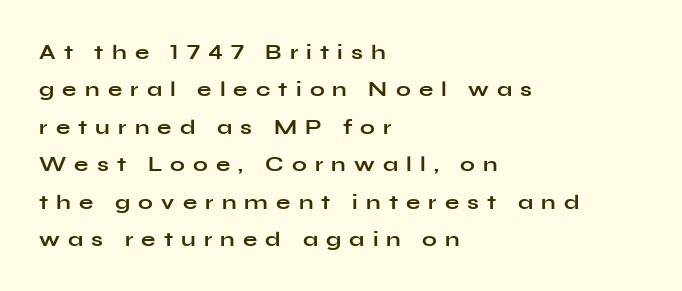
{"italic": "no", "bold": "yes", "underline": "no", "align": "left", "line_spacing_ratio": 1.78, "letter_spacing": "wide", "letter_spacing_em": 0.39, "glyph_px": 21}
